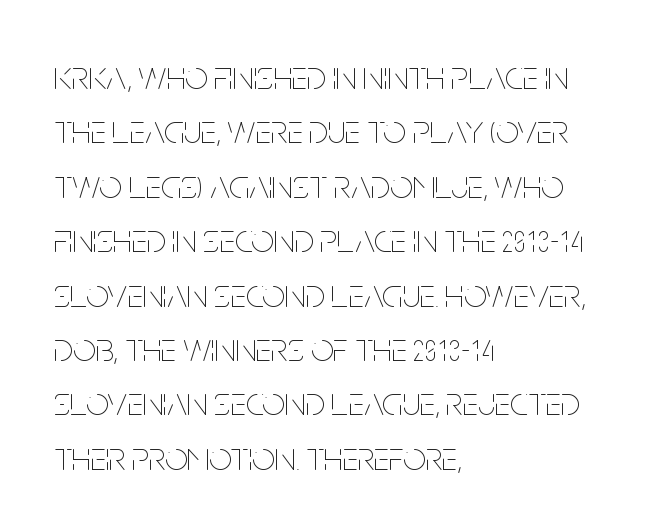
The image shows 40 px thin, condensed type, upright; set left-aligned, normal line spacing (1.36x), normal letter spacing, not underlined; low stroke contrast and a large x-height.
